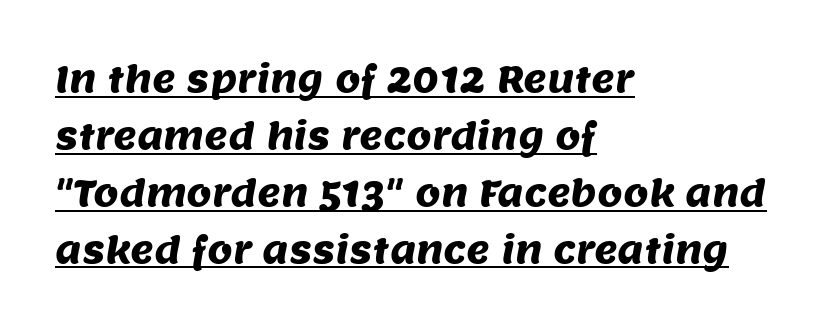
The image shows 36 px sans-serif type; set left-aligned, normal line spacing (1.58x), normal letter spacing, underlined; medium stroke contrast and a large x-height.
